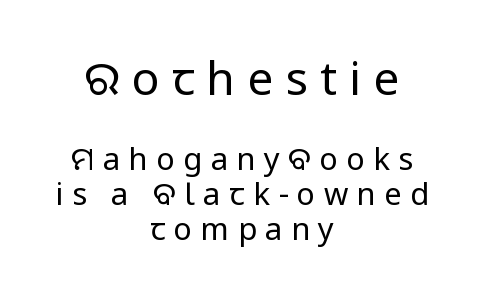
Q: Is the text bold? A: No.
Q: Is the text italic (slanted)? A: No, it is upright.
Q: Is the typeface a serif or a sans-serif typeface? A: Sans-serif.
Q: Is the text underlined? A: No.
Q: How is the paragraph aligned? A: Centered.
Q: Is the spacing between letters normal or unusually wide? A: Unusually wide.
Q: Is the spacing between lines tight, normal or loose? A: Tight.
Q: Which block of text is set in a larger size, the first (top) or the second (bottom)? A: The first (top) one.
Q: Width (condensed, normal, or wide)? A: Normal.
Q: Stroke contrast? A: Low.
Q: x-height? A: Medium.
Q: Monospaced? A: No.
